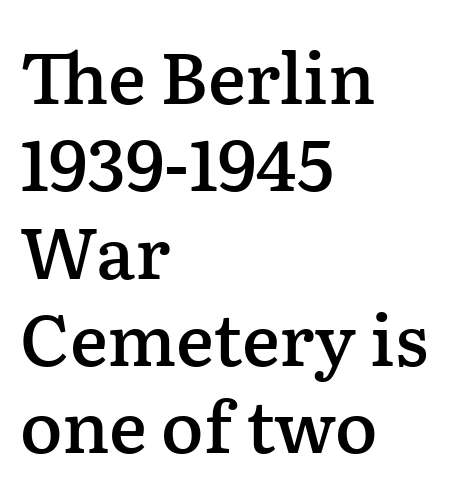
This rendering features lettering with no underline. Observe the ordinary spacing: letters are neighbours, not strangers. Layout note: lines flush left. This sample has the flowing, uneven cadence of proportional lettering.
